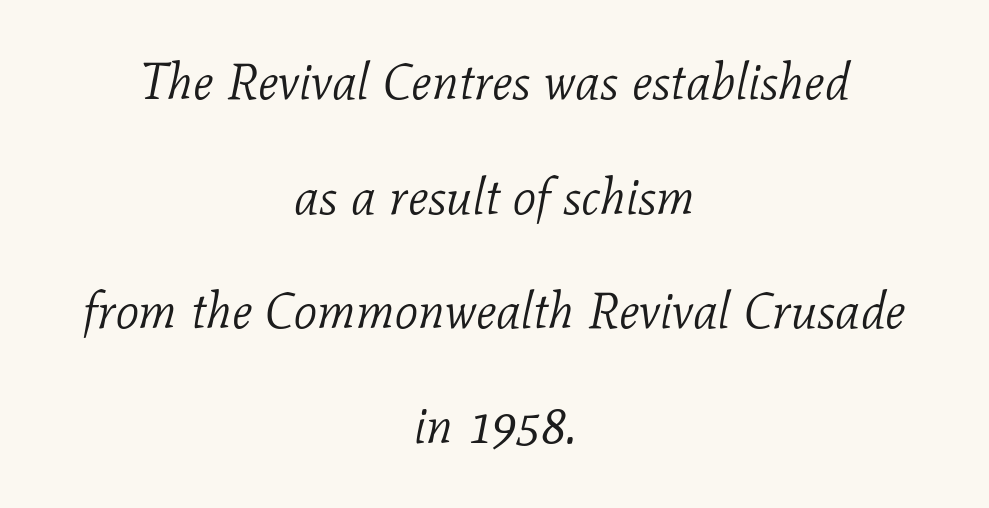
The words here are not underlined. Every row of glyphs is offset so its center matches the block's center. These lines keep a tight, regular rhythm from letter to letter. Small tapered or slab feet sit at the stroke ends, so this counts as serif. The space between consecutive lines is lavish.
